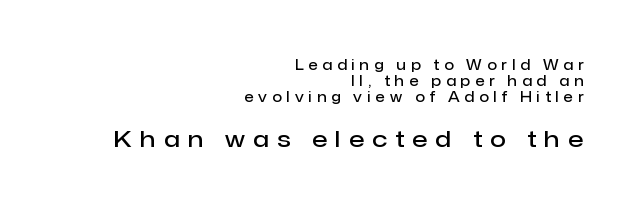
{"italic": "no", "bold": "semi", "underline": "no", "align": "right", "line_spacing_ratio": 1.16, "letter_spacing": "wide", "letter_spacing_em": 0.36, "larger_block": "second", "size_ratio": 1.64, "glyph_px": 23}
